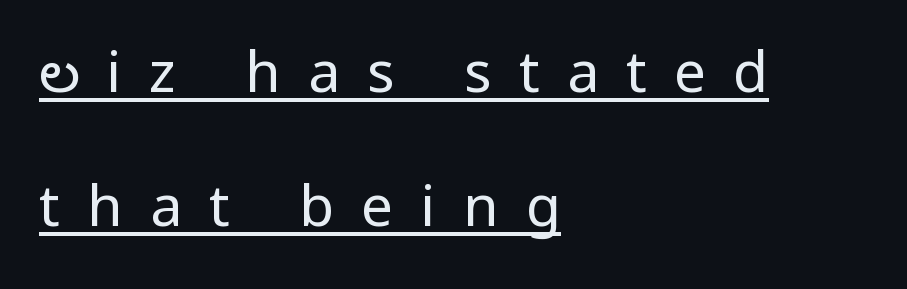
{"serif": "no", "italic": "no", "bold": "no", "weight": "regular", "width": "condensed", "stroke_contrast": "low", "underline": "yes", "align": "left", "line_spacing": "loose", "line_spacing_ratio": 2.35, "letter_spacing": "wide", "letter_spacing_em": 0.48, "glyph_px": 57}
